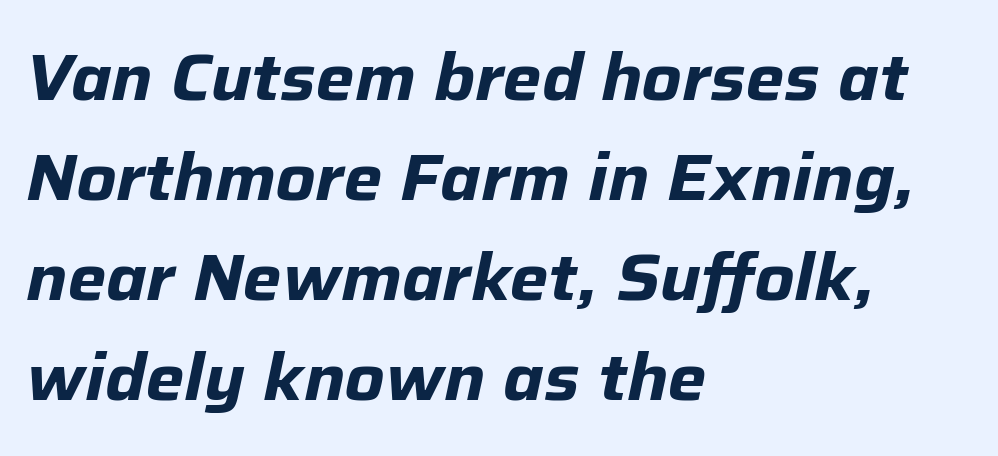
The image shows 65 px bold type, italic (leaning right); set left-aligned, normal line spacing (1.54x), normal letter spacing, not underlined; low stroke contrast and a medium x-height.
